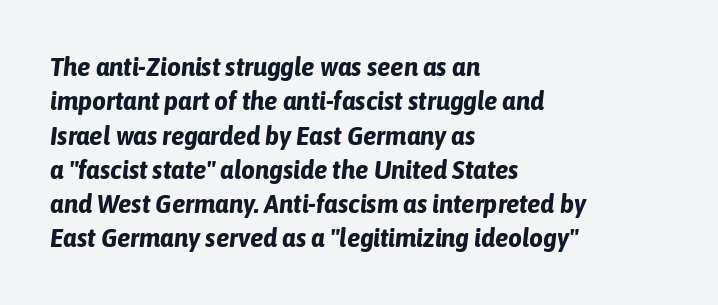
The area under the type is left untouched. Where is the straight margin? On the left. Every character sits at an angle, as italics do. Evenly set lines give the paragraph a standard silhouette.
